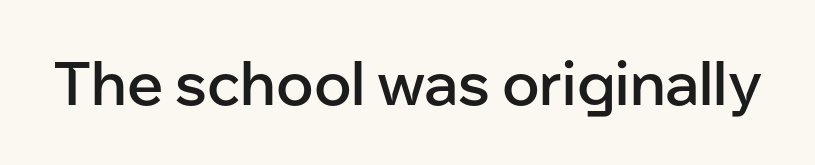
The gaps between neighbouring characters are ordinary and unremarkable. The words here are not underlined. You could not count columns in this text — the font is proportionally spaced. Does the type have serifs? No, each stem ends abruptly. Notice how the stems are strictly vertical — no italics here. A somewhat darkened texture: the type is semibold rather than bold.
